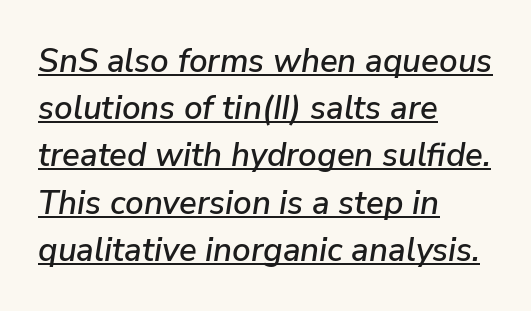
Q: Is the text italic (slanted)? A: Yes, it leans right by about 9 degrees.
Q: Is the text underlined? A: Yes.
Q: How is the paragraph aligned? A: Left-aligned.
Q: Is the spacing between letters normal or unusually wide? A: Normal.
Q: Is the spacing between lines tight, normal or loose? A: Normal.
Q: Width (condensed, normal, or wide)? A: Normal.
Q: Stroke contrast? A: Low.
Q: x-height? A: Medium.
Q: Monospaced? A: No.
